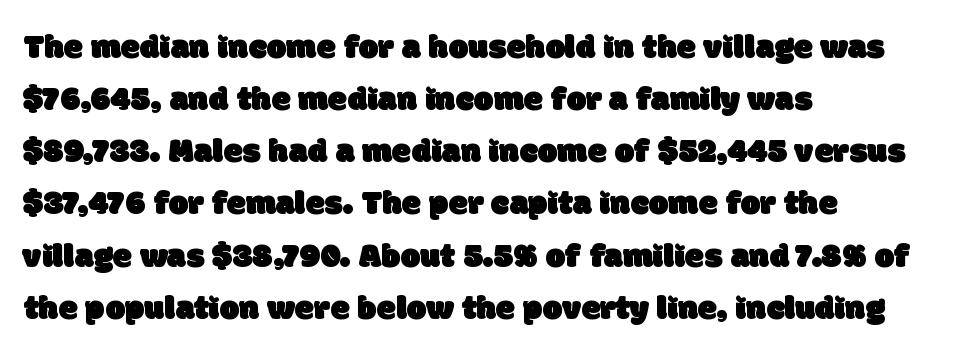
Q: Is the typeface a serif or a sans-serif typeface? A: Sans-serif.
Q: Is the text underlined? A: No.
Q: How is the paragraph aligned? A: Left-aligned.
Q: Is the spacing between letters normal or unusually wide? A: Normal.
Q: Is the spacing between lines tight, normal or loose? A: Normal.
Q: Width (condensed, normal, or wide)? A: Normal.
Q: Stroke contrast? A: Low.
Q: x-height? A: Large.
Q: Monospaced? A: No.
